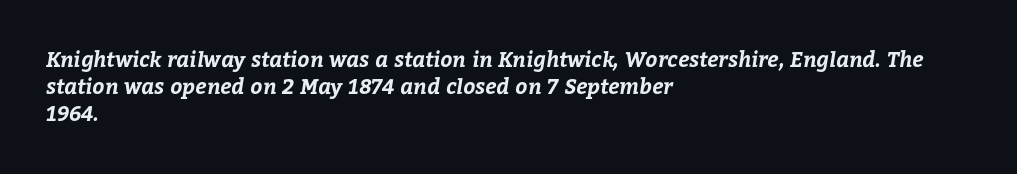
The image shows 21 px bold type; set left-aligned, normal line spacing (1.29x), normal letter spacing, not underlined.
